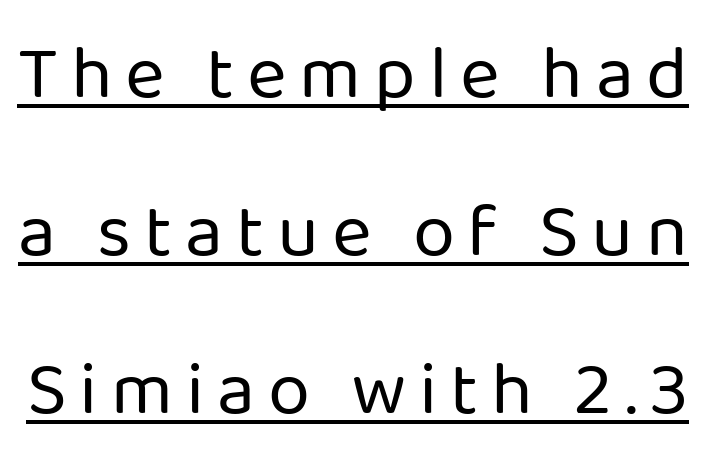
A great deal of white space separates one row of letters from the next. The glyphs in this specimen are sans serif. Honestly, the underline is the first thing you notice here. Do the characters align in a grid? No, the font is proportional. Vertical stems look standard width or narrower in stroke. Posture: straight, roman, zero tilt.
